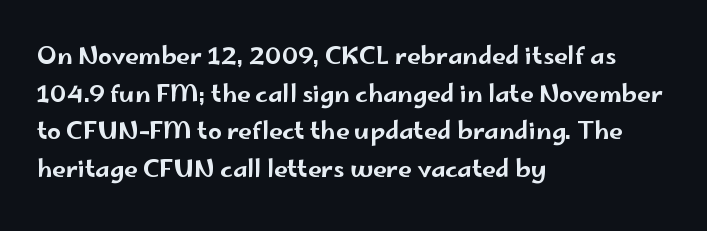
Q: Is the text italic (slanted)? A: No, it is upright.
Q: Is the text underlined? A: No.
Q: How is the paragraph aligned? A: Left-aligned.
Q: Is the spacing between letters normal or unusually wide? A: Normal.
Q: Is the spacing between lines tight, normal or loose? A: Normal.
